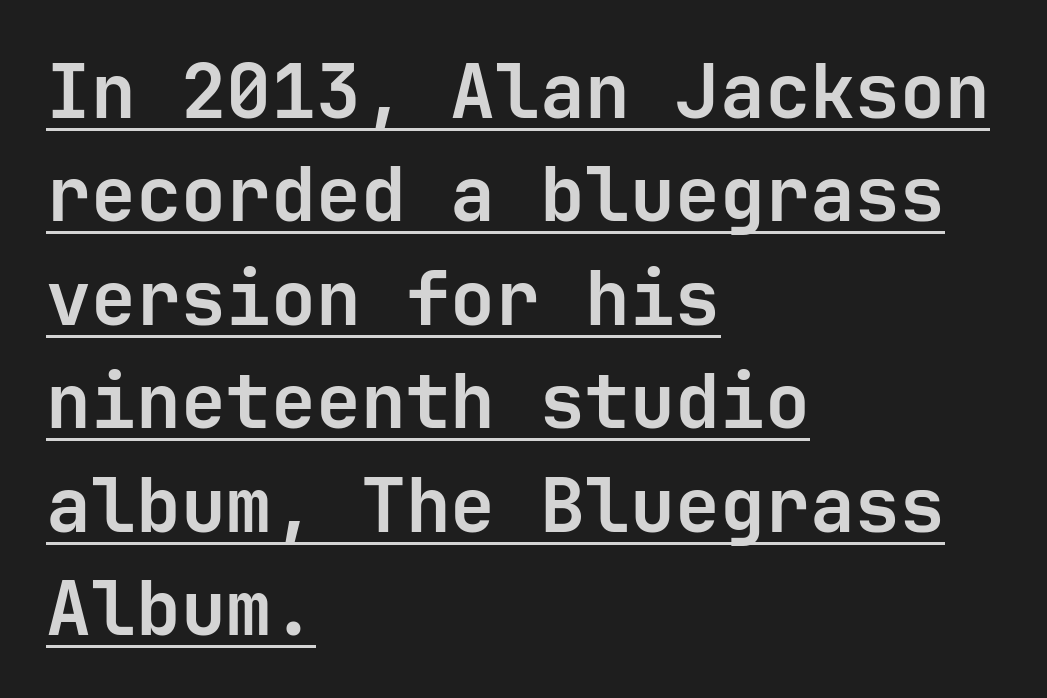
The image shows 75 px semibold sans-serif type, upright; set left-aligned, normal line spacing (1.38x), normal letter spacing, underlined; low stroke contrast and a medium x-height.
